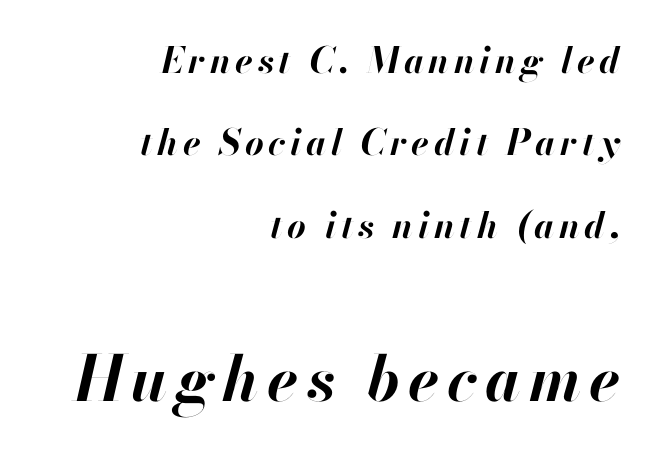
{"italic": "yes", "lean": "right", "slant_degrees": 13, "bold": "yes", "weight": "bold", "width": "normal", "stroke_contrast": "high", "x_height": "small", "monospaced": "no", "underline": "no", "align": "right", "line_spacing": "loose", "line_spacing_ratio": 2.29, "larger_block": "second", "size_ratio": 1.75, "glyph_px": 63}
